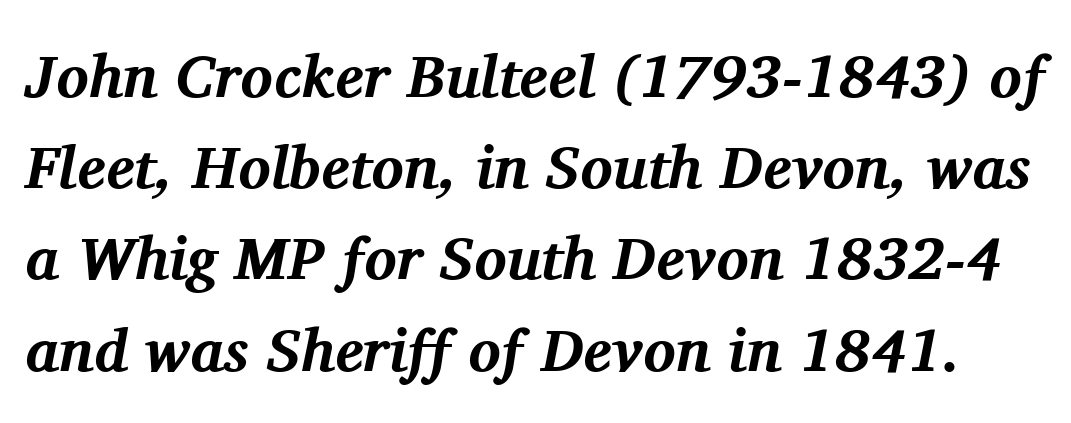
{"serif": "yes", "italic": "yes", "lean": "right", "slant_degrees": 11, "bold": "yes", "weight": "bold", "width": "normal", "stroke_contrast": "medium", "x_height": "medium", "monospaced": "no", "underline": "no", "line_spacing": "normal", "line_spacing_ratio": 1.52, "letter_spacing": "normal", "letter_spacing_em": 0.0, "glyph_px": 60}
